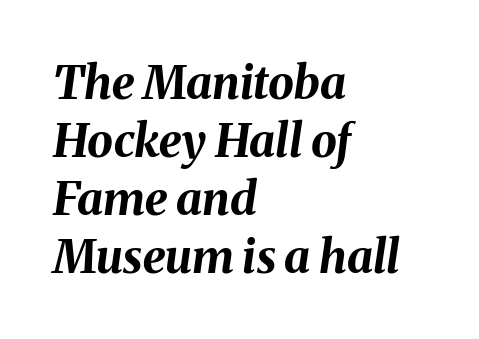
{"italic": "yes", "lean": "right", "slant_degrees": 8, "bold": "yes", "weight": "bold", "width": "normal", "stroke_contrast": "medium", "x_height": "medium", "monospaced": "no", "underline": "no", "align": "left", "line_spacing": "normal", "line_spacing_ratio": 1.26, "letter_spacing": "normal", "letter_spacing_em": 0.0, "glyph_px": 46}
